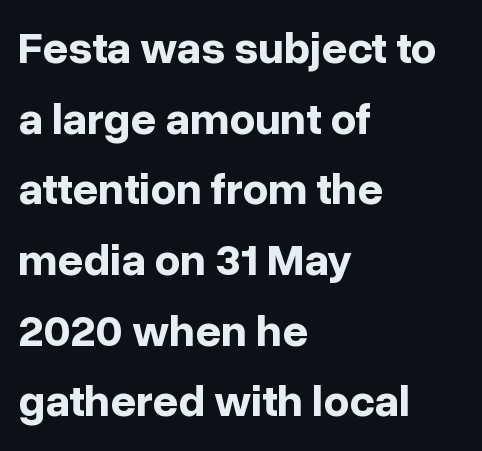
{"serif": "no", "italic": "no", "bold": "yes", "weight": "bold", "width": "normal", "stroke_contrast": "low", "x_height": "medium", "monospaced": "no", "underline": "no", "align": "left", "line_spacing": "normal", "line_spacing_ratio": 1.57, "letter_spacing": "normal", "letter_spacing_em": 0.0, "glyph_px": 45}
